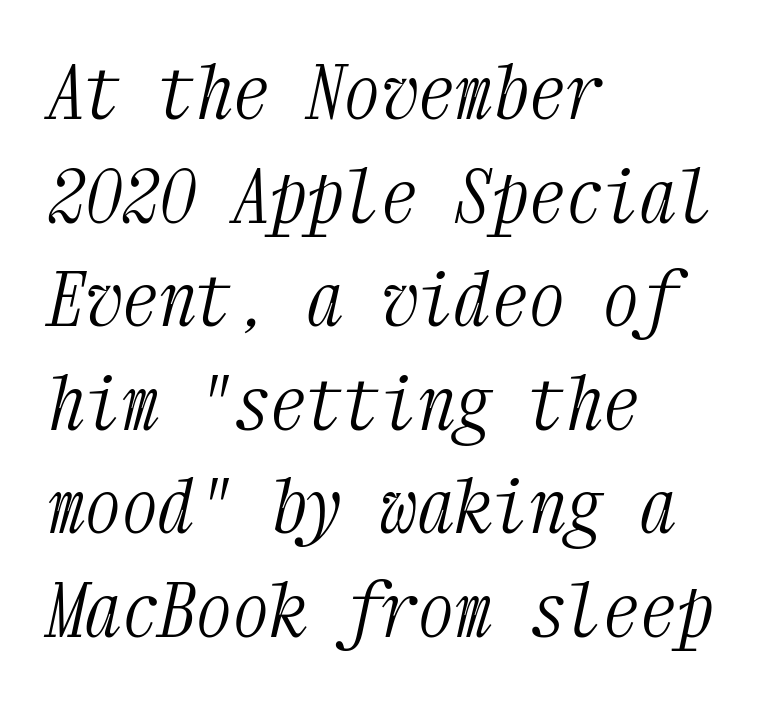
The image shows 74 px light, condensed serif type, italic (leaning right), monospaced; set left-aligned, normal line spacing (1.4x), normal letter spacing, not underlined; medium stroke contrast and a medium x-height.
